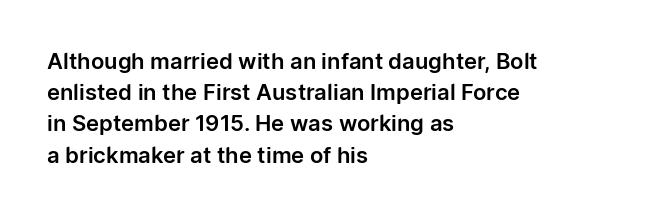
Nope, not italic — everything's standing straight. You could call the tracking neutral — neither tight nor loose. Descenders hang freely into open space. Vertical spacing — default. The compositor pushed each line to the left boundary.
